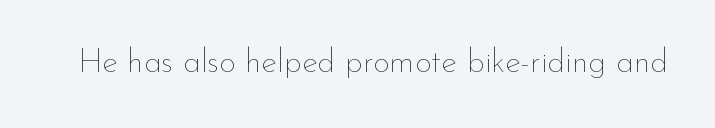
{"italic": "no", "bold": "no", "weight": "thin", "width": "normal", "stroke_contrast": "low", "x_height": "small", "monospaced": "no", "underline": "no", "letter_spacing": "normal", "letter_spacing_em": 0.0, "glyph_px": 33}
